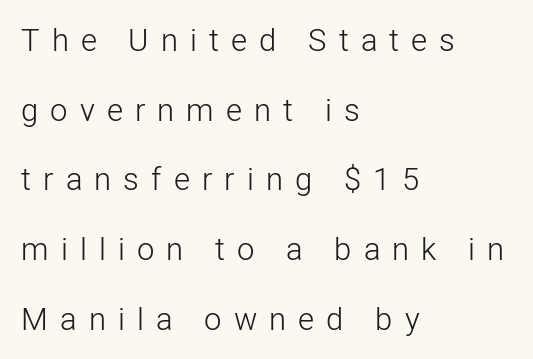
Spacing between characters has been opened up far beyond the box default. A typesetter would call this proportional, since set widths differ per character. Tall strokes in this sample are plumb rather than angled. This block would shrink considerably if given ordinary leading; it's expanded now.
